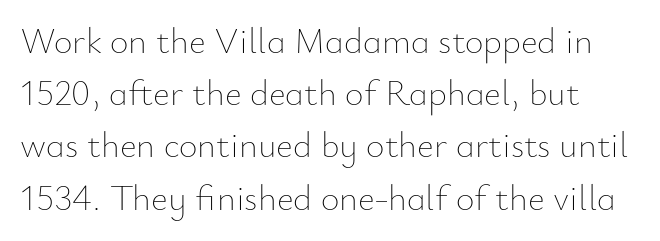
Q: Is the text bold? A: No.
Q: Is the text italic (slanted)? A: No, it is upright.
Q: Is the text underlined? A: No.
Q: Is the spacing between letters normal or unusually wide? A: Normal.
Q: Is the spacing between lines tight, normal or loose? A: Normal.
Q: Width (condensed, normal, or wide)? A: Normal.
Q: Stroke contrast? A: Low.
Q: x-height? A: Small.
Q: Monospaced? A: No.
